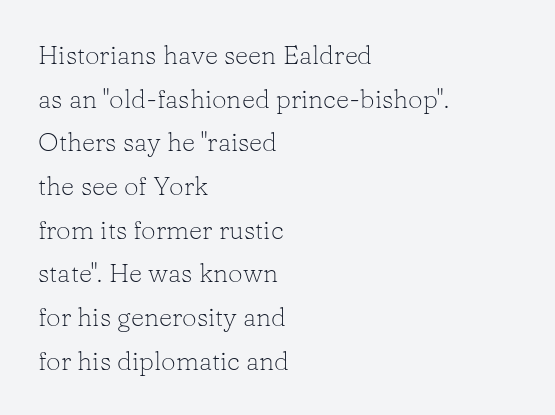
Q: Is the text bold? A: No.
Q: Is the text italic (slanted)? A: No, it is upright.
Q: Is the text underlined? A: No.
Q: How is the paragraph aligned? A: Left-aligned.
Q: Is the spacing between letters normal or unusually wide? A: Normal.
Q: Is the spacing between lines tight, normal or loose? A: Normal.
